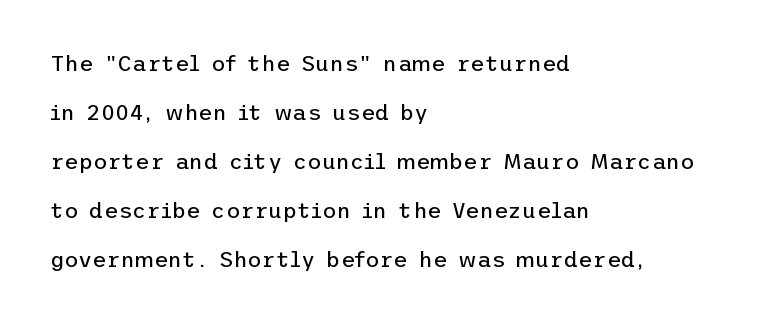
The image shows 22 px text type, upright; set left-aligned, loose line spacing (2.23x), normal letter spacing, not underlined.
